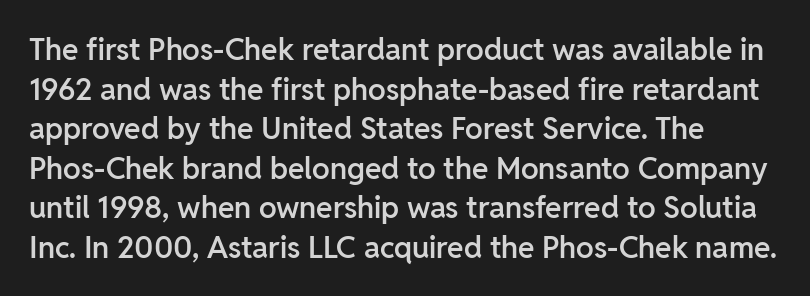
{"serif": "no", "italic": "no", "bold": "semi", "weight": "semibold", "width": "normal", "stroke_contrast": "low", "x_height": "medium", "monospaced": "no", "underline": "no", "align": "left", "line_spacing": "normal", "line_spacing_ratio": 1.32, "letter_spacing": "normal", "letter_spacing_em": 0.0, "glyph_px": 30}
